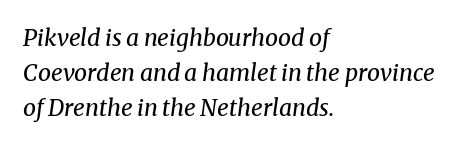
{"italic": "yes", "lean": "right", "slant_degrees": 8, "bold": "no", "underline": "no", "align": "left", "line_spacing": "normal", "line_spacing_ratio": 1.53, "letter_spacing": "normal", "letter_spacing_em": 0.0, "glyph_px": 23}
